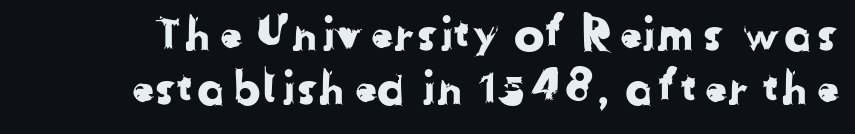
Q: Is the typeface a serif or a sans-serif typeface? A: Sans-serif.
Q: Is the text underlined? A: No.
Q: Is the spacing between letters normal or unusually wide? A: Normal.
Q: Width (condensed, normal, or wide)? A: Normal.
Q: Stroke contrast? A: Low.
Q: x-height? A: Medium.
Q: Monospaced? A: No.
